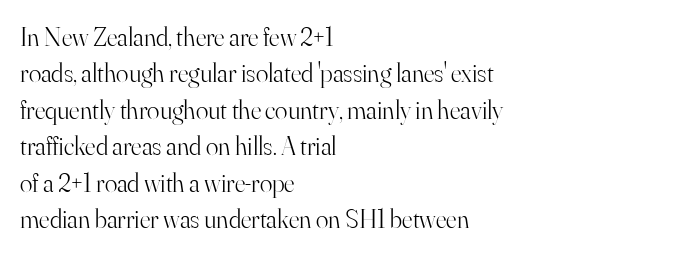
Short and long lines alike share a common starting point at left. The typeface has the unassuming heft of standard copy or less. Is the letter spacing exaggerated? No — it looks like the ordinary default. Has an underline been added? It has not. Posture: vertical.
